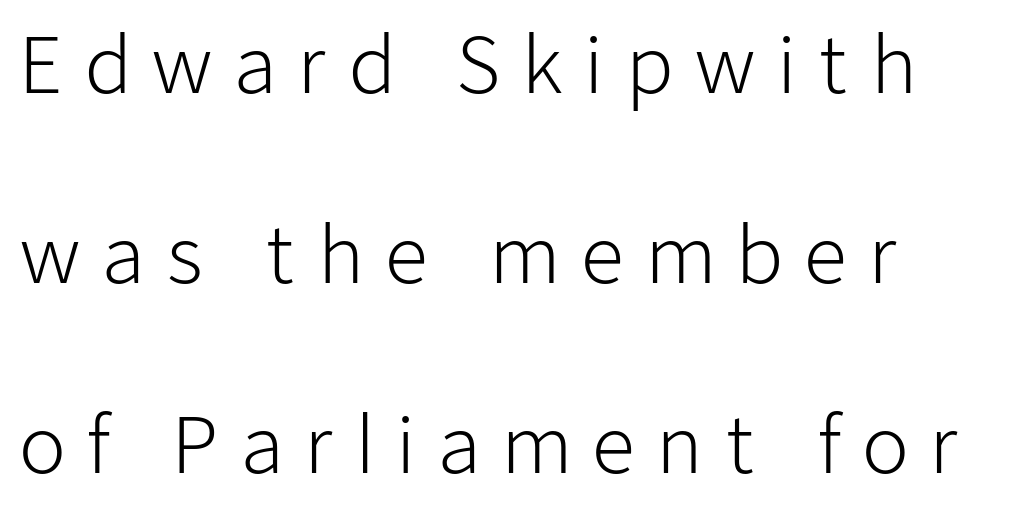
Each line starts at the same left margin while the right side varies. The space directly below the letters is spotless. One glance says open: line gaps are wider than usual. No chunkiness to these letters — they're not bold. Check where the strokes stop: nothing finishes them off — pure sans.
